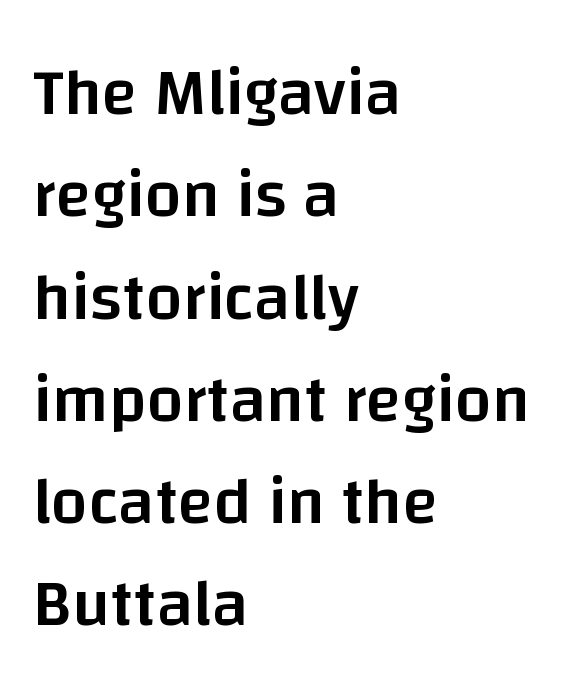
Reading down the column, the eye jumps a familiar distance to each next line. Compared with a centered layout, this one pins lines to the left instead. Standard letterfit; no display-style spreading of the glyphs. This sample uses a sans-serif face. Bare-footed words on every line. Each letter keeps its own natural width here, so spacing adapts to shape.
